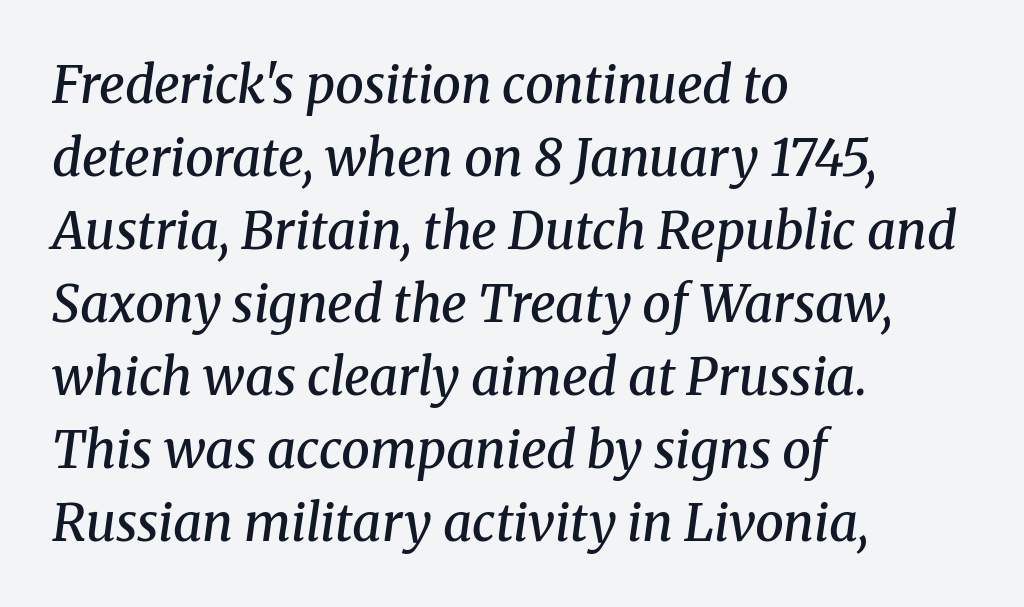
The image shows 51 px semibold serif type, italic (leaning right); set left-aligned, normal line spacing (1.43x), normal letter spacing, not underlined; medium stroke contrast and a medium x-height.
